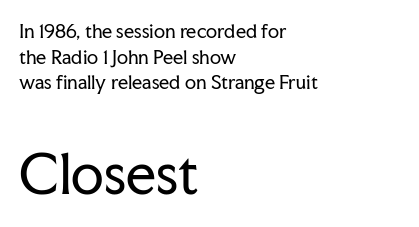
Think of a printed novel: that variable character pitch is what you see here. The rendering shows small feet on the letterforms — a serif design. The rendering enlarges the type as you move from the upper chunk to the lower. The lines in this sample share a left origin and differ only in where they stop. The type is set solid horizontally, with unmodified tracking.
